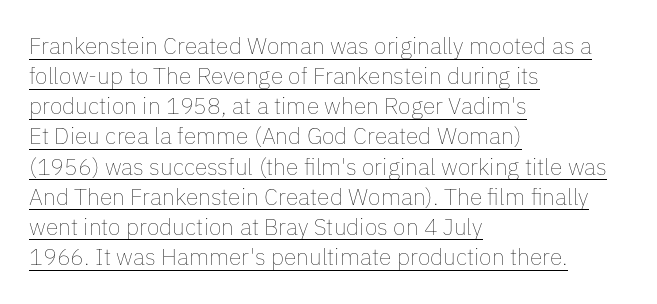
Q: Is the text bold? A: No.
Q: Is the text italic (slanted)? A: No, it is upright.
Q: Is the text underlined? A: Yes.
Q: How is the paragraph aligned? A: Left-aligned.
Q: Is the spacing between letters normal or unusually wide? A: Normal.
Q: Is the spacing between lines tight, normal or loose? A: Normal.
